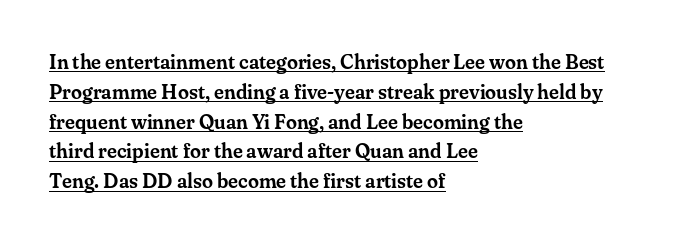
{"italic": "no", "underline": "yes", "align": "left", "line_spacing": "normal", "line_spacing_ratio": 1.49, "letter_spacing": "normal", "letter_spacing_em": 0.0, "glyph_px": 20}
